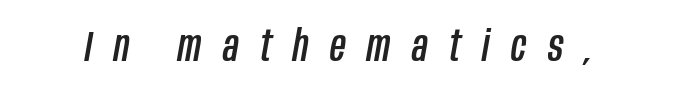
How are the letters spaced? Widely, with obvious added tracking. Any mark beneath the type? The region is blank. You can tell it's italic because the verticals aren't actually vertical. You could not count columns in this text — the font is proportionally spaced.
